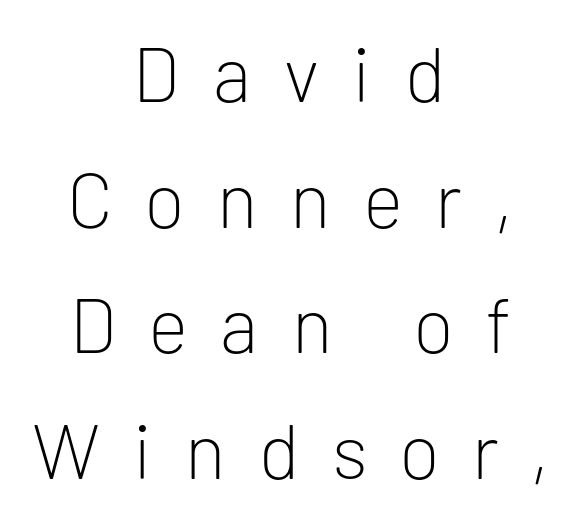
{"serif": "no", "italic": "no", "bold": "no", "weight": "light", "width": "normal", "stroke_contrast": "low", "x_height": "medium", "monospaced": "no", "underline": "no", "align": "center", "line_spacing": "normal", "line_spacing_ratio": 1.63, "letter_spacing": "wide", "letter_spacing_em": 0.43, "glyph_px": 77}
